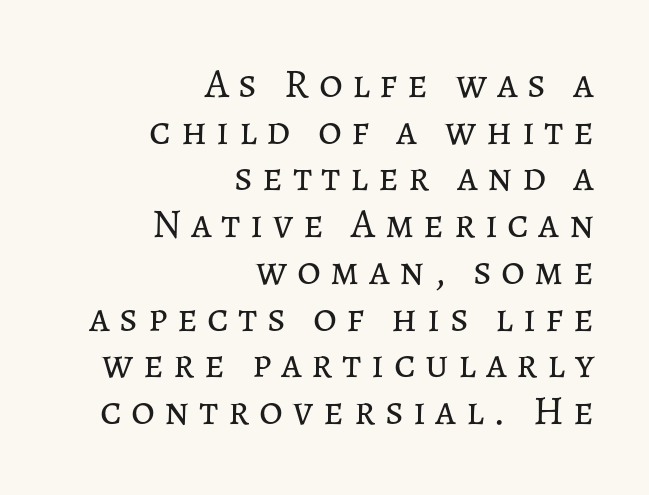
Q: Is the text bold? A: No.
Q: Is the text italic (slanted)? A: No, it is upright.
Q: Is the text underlined? A: No.
Q: How is the paragraph aligned? A: Right-aligned.
Q: Is the spacing between letters normal or unusually wide? A: Unusually wide.
Q: Is the spacing between lines tight, normal or loose? A: Tight.
Q: Width (condensed, normal, or wide)? A: Normal.
Q: Stroke contrast? A: Low.
Q: x-height? A: Medium.
Q: Monospaced? A: No.
